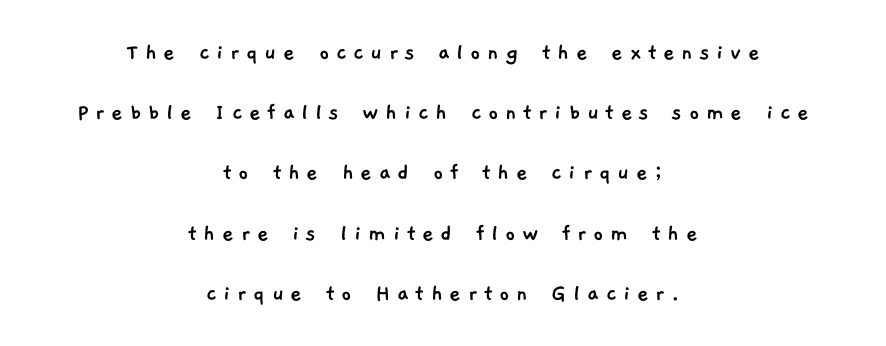
Loose tracking; the words dissolve into strings of separated letters. A bare baseline throughout the passage. What's the leading like? Stretched, with rows far apart. The paragraph shown floats in the horizontal middle.
